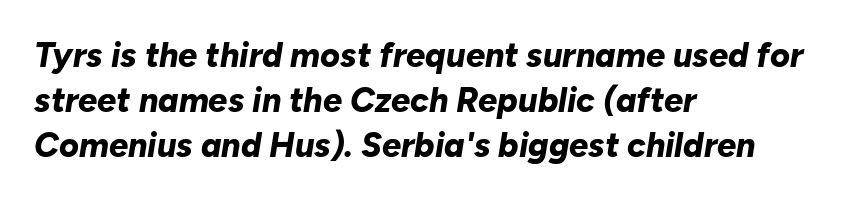
{"italic": "yes", "lean": "right", "slant_degrees": 10, "bold": "yes", "weight": "bold", "width": "normal", "stroke_contrast": "low", "x_height": "medium", "monospaced": "no", "underline": "no", "align": "left", "line_spacing": "normal", "line_spacing_ratio": 1.33, "letter_spacing": "normal", "letter_spacing_em": 0.0, "glyph_px": 34}
